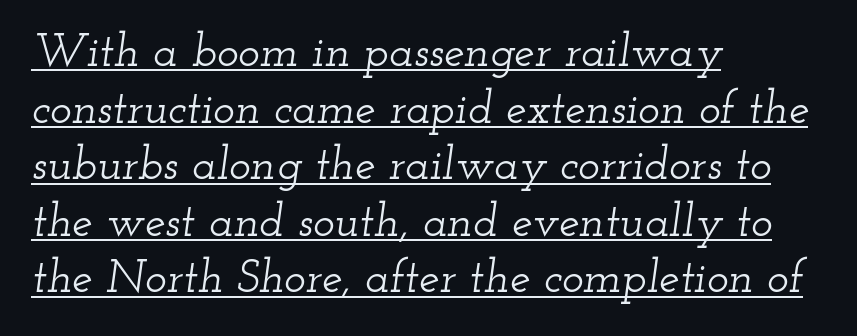
The rendering anchors every line to the left-hand side. In terms of posture, this sample is oblique. Looks like regular typesetting: each glyph gets only the width it needs. Tracking value appears to be zero — textbook default spacing. The typesetter has applied underlining to the passage shown.
